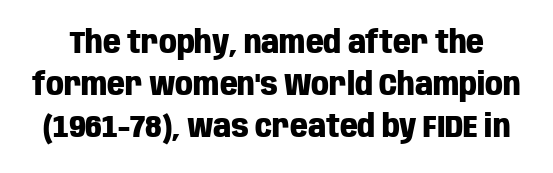
Spacing between characters is what you'd get straight out of the box. These lines are composed in type without serifs. One glance says typical: line gaps are just what's usual. Pretty heavy lettering here — definitely bold.
